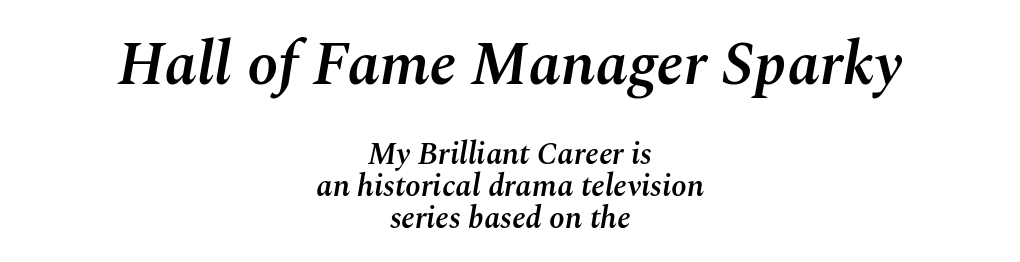
{"italic": "yes", "lean": "right", "slant_degrees": 10, "bold": "semi", "weight": "semibold", "width": "normal", "stroke_contrast": "medium", "x_height": "medium", "monospaced": "no", "underline": "no", "align": "center", "line_spacing": "tight", "line_spacing_ratio": 1.03, "letter_spacing": "normal", "letter_spacing_em": 0.0, "larger_block": "first", "size_ratio": 2.0, "glyph_px": 62}
